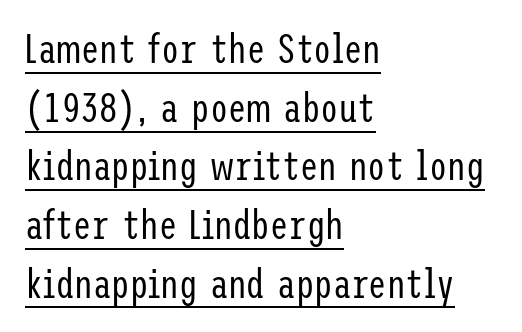
Q: Is the text bold? A: No.
Q: Is the text italic (slanted)? A: No, it is upright.
Q: Is the typeface a serif or a sans-serif typeface? A: Sans-serif.
Q: Is the text underlined? A: Yes.
Q: How is the paragraph aligned? A: Left-aligned.
Q: Is the spacing between letters normal or unusually wide? A: Normal.
Q: Is the spacing between lines tight, normal or loose? A: Normal.
Q: Width (condensed, normal, or wide)? A: Condensed.
Q: Stroke contrast? A: Low.
Q: x-height? A: Medium.
